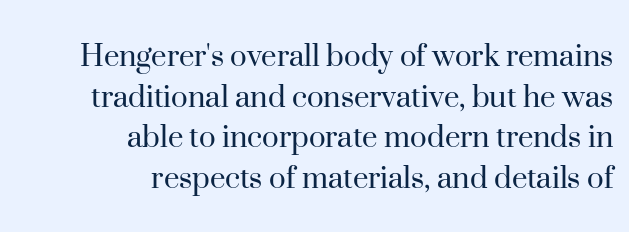
The image shows 35 px regular-weight serif type, upright; set right-aligned, line spacing 1.16x, normal letter spacing, not underlined; high stroke contrast and a small x-height.
